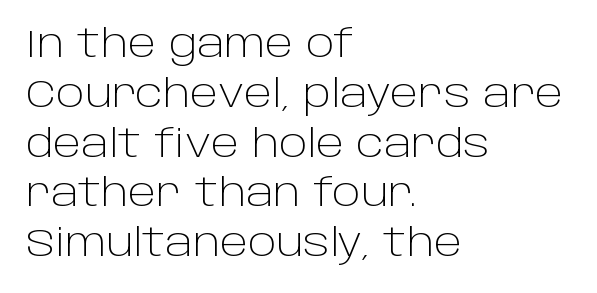
These glyphs show unthickened strokes, regular width or finer. The passage shown is typeset with a sans-serif family. You could not count columns in this text — the font is proportionally spaced. Quick note: underline off. Characters follow at the spacing the type designer built in.
